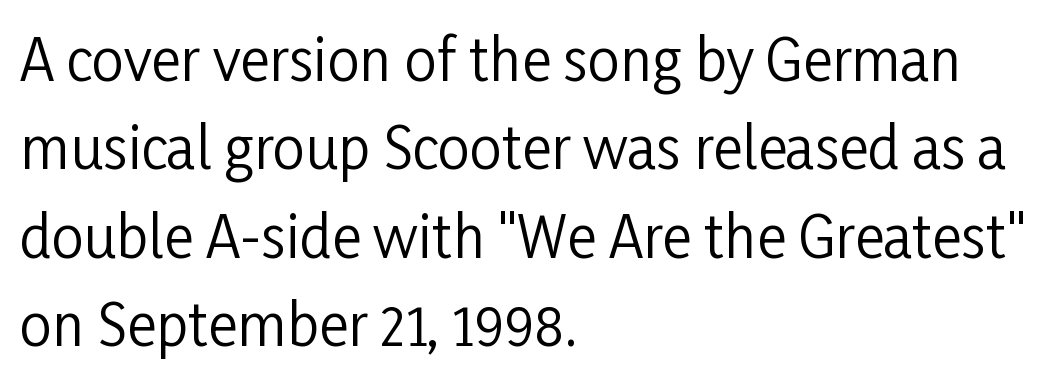
Q: Is the text bold? A: No.
Q: Is the text italic (slanted)? A: No, it is upright.
Q: Is the typeface a serif or a sans-serif typeface? A: Sans-serif.
Q: Is the text underlined? A: No.
Q: How is the paragraph aligned? A: Left-aligned.
Q: Is the spacing between letters normal or unusually wide? A: Normal.
Q: Is the spacing between lines tight, normal or loose? A: Normal.
Q: Width (condensed, normal, or wide)? A: Condensed.
Q: Stroke contrast? A: Low.
Q: x-height? A: Medium.
Q: Monospaced? A: No.
